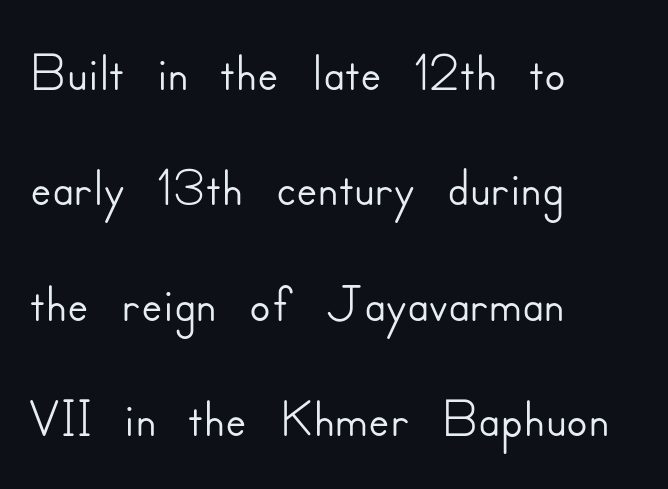
The image shows 79 px sans-serif type, upright; set left-aligned, normal line spacing (1.46x), normal letter spacing, not underlined; low stroke contrast and a small x-height.
